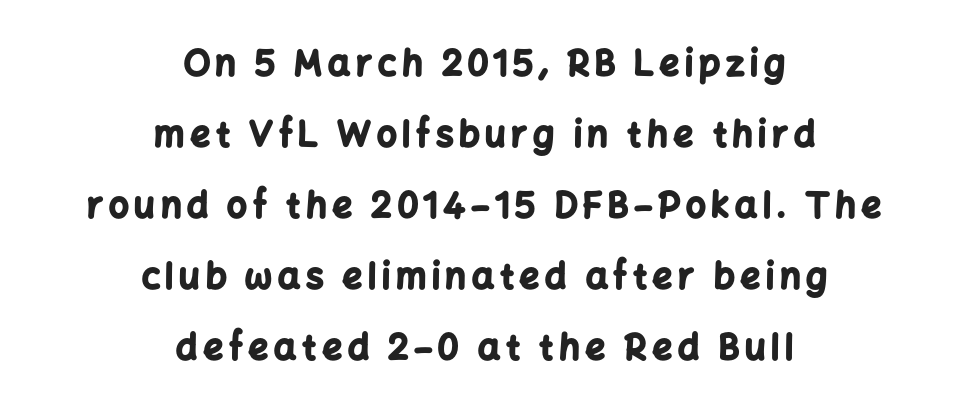
The image shows 35 px bold sans-serif type, upright; set centered, loose line spacing (2.03x), not underlined; low stroke contrast and a medium x-height.
